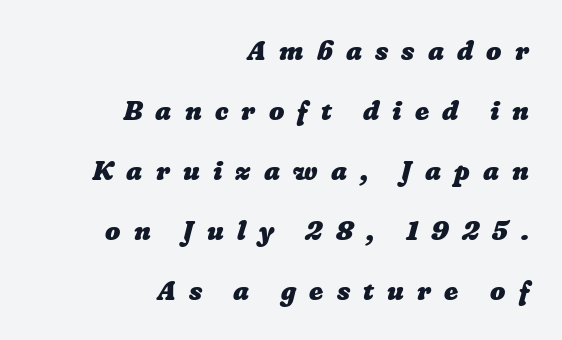
The image shows 27 px bold type; set right-aligned, loose line spacing (2.22x), unusually wide letter spacing (+0.49 em), not underlined.
